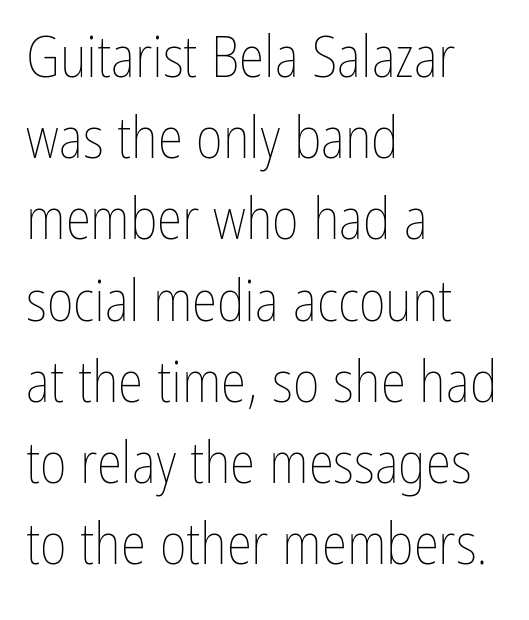
The image shows 58 px thin, condensed type, upright; set left-aligned, normal line spacing (1.4x), normal letter spacing, not underlined; low stroke contrast and a medium x-height.
